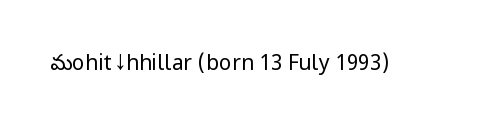
{"italic": "no", "bold": "no", "underline": "no", "letter_spacing": "normal", "letter_spacing_em": 0.0, "glyph_px": 21}
